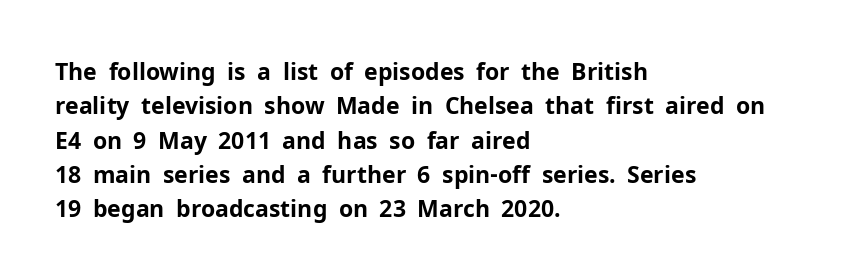
Q: Is the text bold? A: Yes.
Q: Is the text italic (slanted)? A: No, it is upright.
Q: Is the text underlined? A: No.
Q: How is the paragraph aligned? A: Left-aligned.
Q: Is the spacing between letters normal or unusually wide? A: Normal.
Q: Is the spacing between lines tight, normal or loose? A: Normal.
